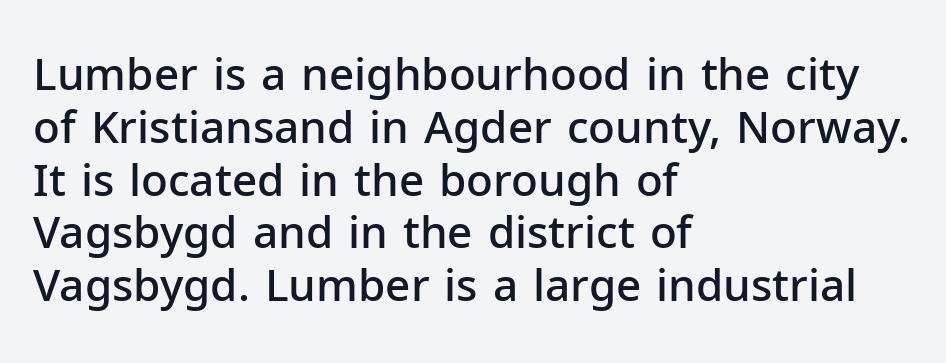
{"serif": "no", "italic": "no", "bold": "semi", "weight": "semibold", "width": "normal", "stroke_contrast": "low", "x_height": "medium", "monospaced": "no", "underline": "no", "align": "left", "line_spacing_ratio": 1.2, "letter_spacing": "normal", "letter_spacing_em": 0.0, "glyph_px": 44}
